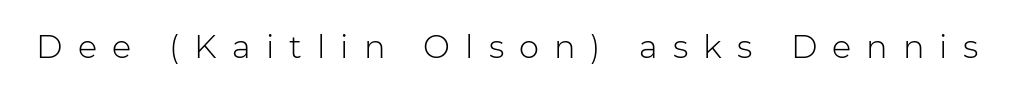
Compared with typical body copy, the letter spacing here is much looser. Has an underline been added? It has not. No extra ink here — the face is not bold. These lines are rendered in a variable-pitch font. Serifs: no, the terminals of the letterforms are clean. Posture: vertical.
